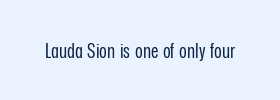
Q: Is the text bold? A: No.
Q: Is the text italic (slanted)? A: No, it is upright.
Q: Is the text underlined? A: No.
Q: Is the spacing between letters normal or unusually wide? A: Normal.
